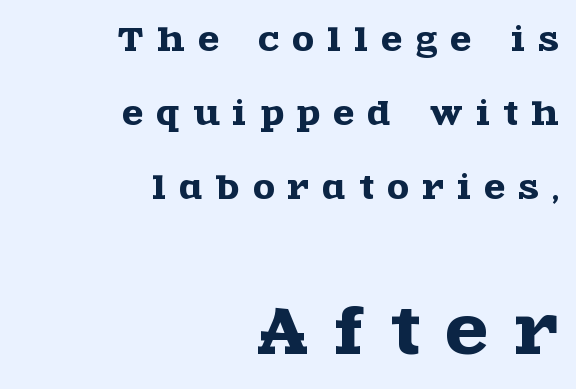
{"serif": "yes", "italic": "no", "width": "wide", "x_height": "large", "monospaced": "no", "underline": "no", "align": "right", "line_spacing": "loose", "line_spacing_ratio": 2.38, "letter_spacing": "wide", "letter_spacing_em": 0.44, "larger_block": "second", "size_ratio": 2.0, "glyph_px": 62}
